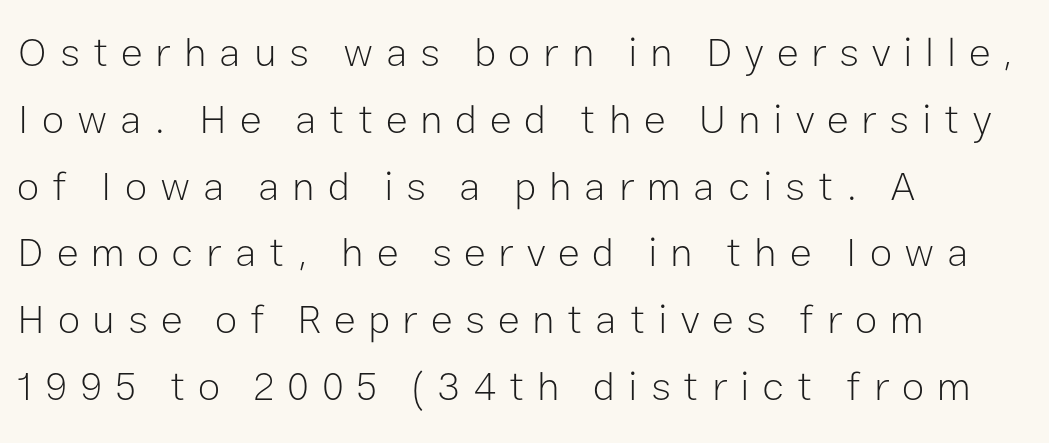
Q: Is the text bold? A: No.
Q: Is the text italic (slanted)? A: No, it is upright.
Q: Is the typeface a serif or a sans-serif typeface? A: Sans-serif.
Q: Is the text underlined? A: No.
Q: How is the paragraph aligned? A: Left-aligned.
Q: Is the spacing between letters normal or unusually wide? A: Unusually wide.
Q: Is the spacing between lines tight, normal or loose? A: Normal.
Q: Width (condensed, normal, or wide)? A: Normal.
Q: Stroke contrast? A: Low.
Q: x-height? A: Medium.
Q: Monospaced? A: No.
